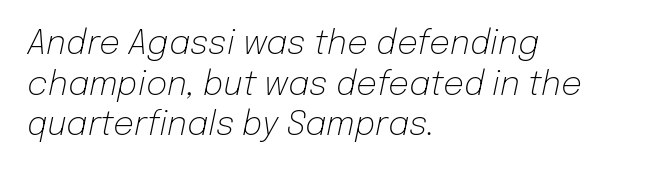
The image shows 33 px light type, italic (leaning right); set left-aligned, line spacing 1.23x, normal letter spacing, not underlined; low stroke contrast and a medium x-height.
